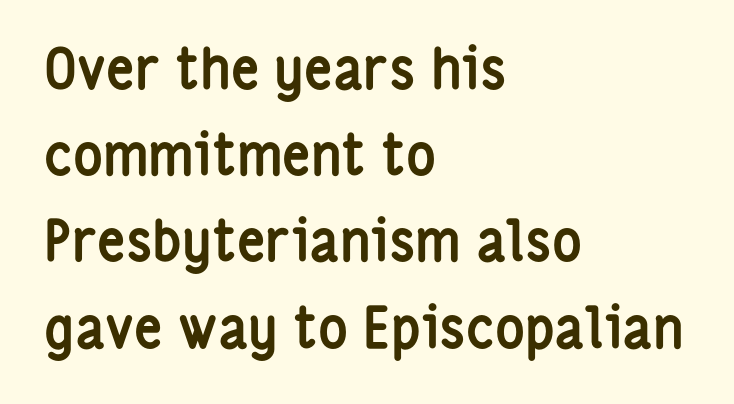
{"serif": "no", "italic": "no", "bold": "yes", "weight": "semibold", "width": "condensed", "stroke_contrast": "low", "x_height": "medium", "monospaced": "no", "underline": "no", "align": "left", "line_spacing": "normal", "line_spacing_ratio": 1.54, "letter_spacing": "normal", "letter_spacing_em": 0.0, "glyph_px": 56}
